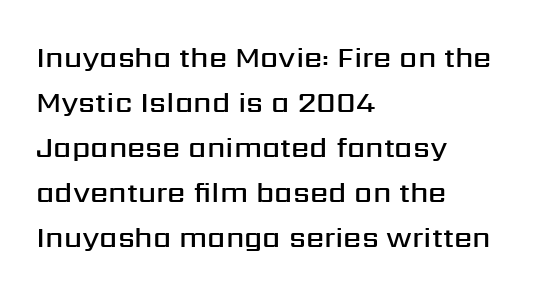
The image shows 29 px semibold sans-serif type, upright; set left-aligned, normal line spacing (1.55x), normal letter spacing, not underlined; medium stroke contrast and a medium x-height.
